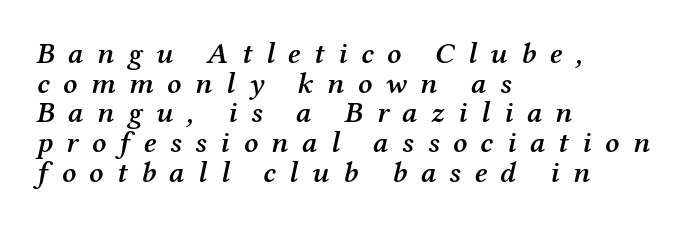
{"serif": "yes", "italic": "yes", "lean": "right", "slant_degrees": 12, "bold": "semi", "weight": "semibold", "width": "normal", "stroke_contrast": "medium", "x_height": "medium", "monospaced": "no", "underline": "no", "align": "left", "line_spacing": "tight", "line_spacing_ratio": 0.99, "letter_spacing": "wide", "letter_spacing_em": 0.45, "glyph_px": 30}
